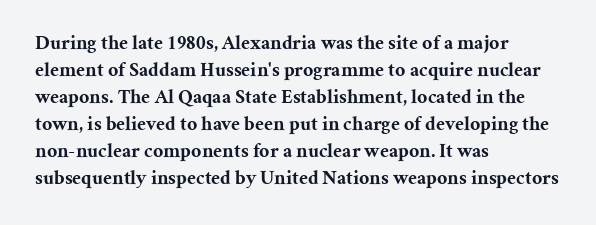
The image shows 20 px bold type, upright; set left-aligned, normal line spacing (1.35x), normal letter spacing, not underlined.
